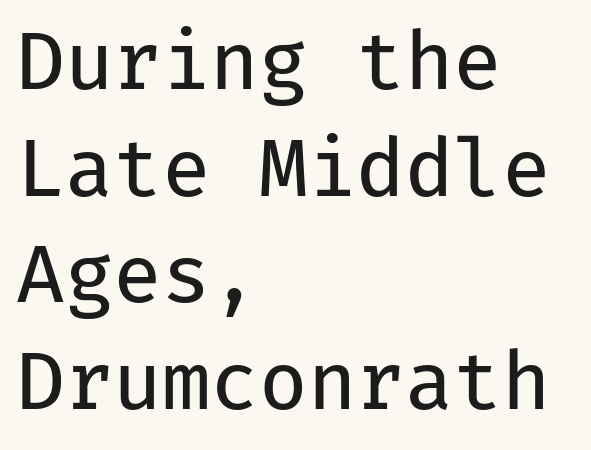
The image shows 79 px regular-weight sans-serif type, upright, monospaced; set left-aligned, normal line spacing (1.35x), normal letter spacing, not underlined; low stroke contrast and a medium x-height.
